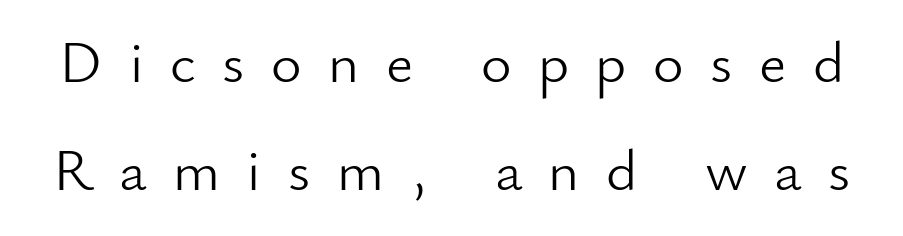
What stands out about the letter spacing? Its width — letters are far apart. Nothing sits at the stroke ends, so this counts as sans-serif. It's the straight-up-and-down kind of type. Just letters on the line, the space beneath them empty.
